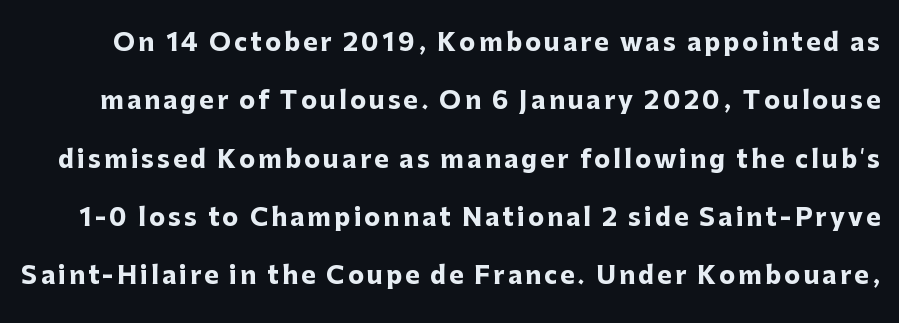
Any mark beneath the type? The region is blank. These lines were composed using upright roman letters. The passage shown is emphatically bold. Vertical spacing — loose.
